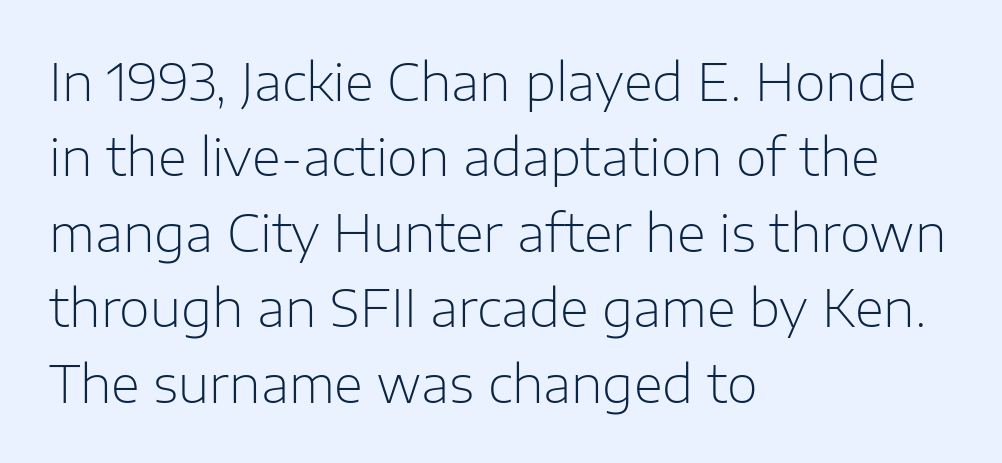
{"serif": "no", "italic": "no", "bold": "no", "weight": "light", "width": "normal", "stroke_contrast": "low", "x_height": "medium", "monospaced": "no", "underline": "no", "align": "left", "line_spacing": "normal", "line_spacing_ratio": 1.51, "letter_spacing": "normal", "letter_spacing_em": 0.0, "glyph_px": 50}
